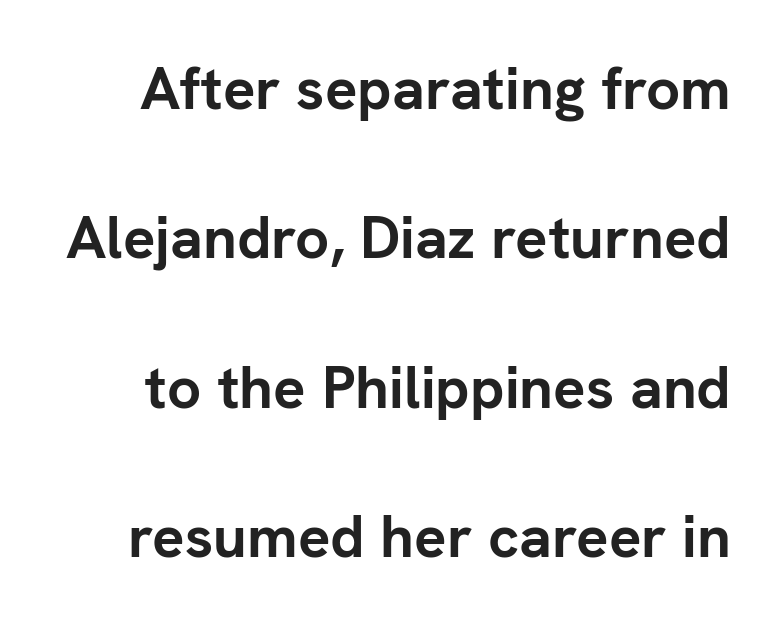
{"serif": "no", "italic": "no", "bold": "yes", "weight": "semibold", "width": "normal", "stroke_contrast": "low", "x_height": "medium", "monospaced": "no", "underline": "no", "line_spacing": "loose", "line_spacing_ratio": 2.49, "letter_spacing": "normal", "letter_spacing_em": 0.0, "glyph_px": 60}
